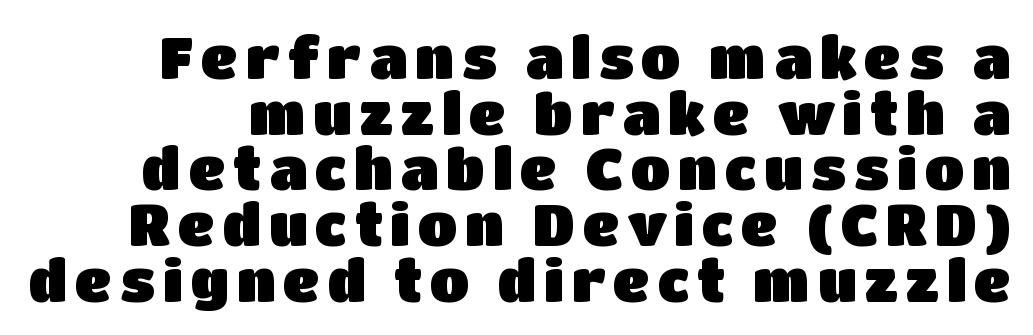
Q: Is the text italic (slanted)? A: No, it is upright.
Q: Is the typeface a serif or a sans-serif typeface? A: Sans-serif.
Q: Is the text underlined? A: No.
Q: Is the spacing between lines tight, normal or loose? A: Tight.
Q: Width (condensed, normal, or wide)? A: Normal.
Q: Stroke contrast? A: Low.
Q: x-height? A: Large.
Q: Monospaced? A: No.
